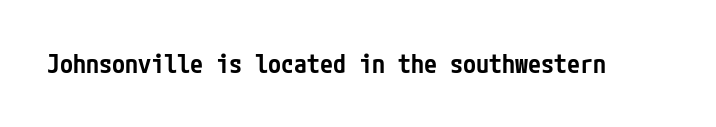
Q: Is the text bold? A: Semi-bold.
Q: Is the text italic (slanted)? A: No, it is upright.
Q: Is the text underlined? A: No.
Q: Is the spacing between letters normal or unusually wide? A: Normal.
